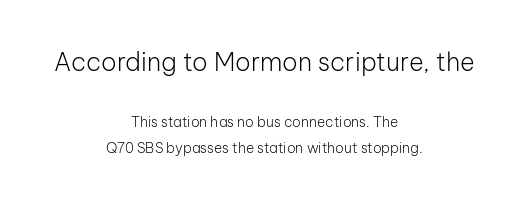
Q: Is the text bold? A: No.
Q: Is the text italic (slanted)? A: No, it is upright.
Q: Is the text underlined? A: No.
Q: How is the paragraph aligned? A: Centered.
Q: Is the spacing between letters normal or unusually wide? A: Normal.
Q: Which block of text is set in a larger size, the first (top) or the second (bottom)? A: The first (top) one.
